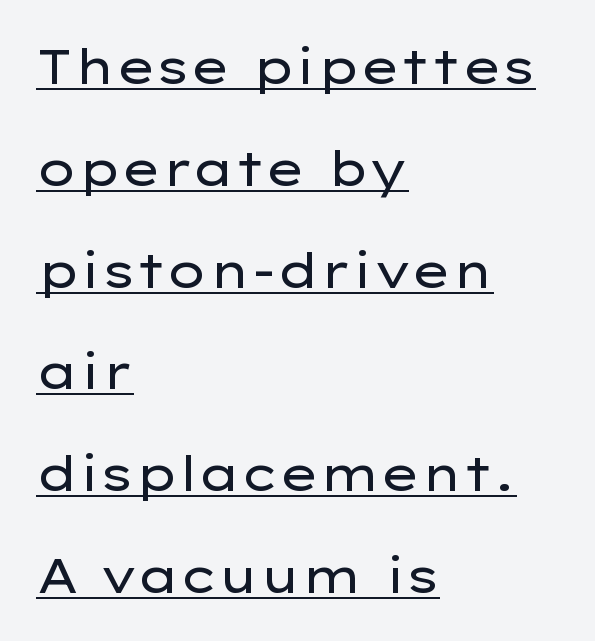
The image shows 48 px regular-weight, wide sans-serif type, upright; set left-aligned, loose line spacing (2.12x), normal letter spacing, underlined; low stroke contrast and a medium x-height.
